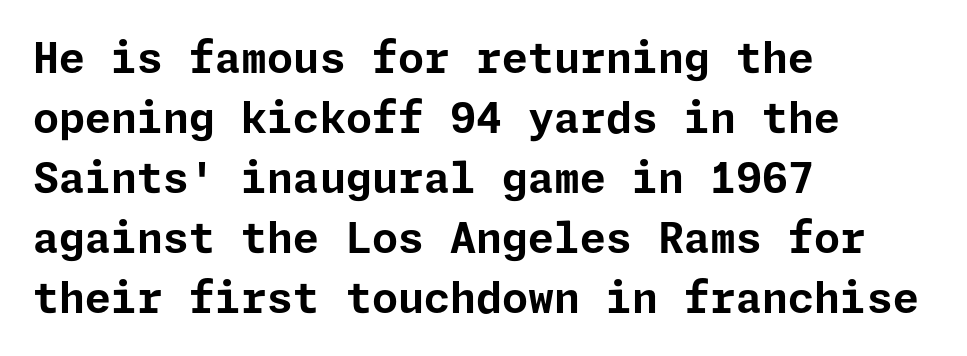
{"serif": "no", "italic": "no", "bold": "yes", "weight": "bold", "width": "normal", "stroke_contrast": "low", "x_height": "medium", "underline": "no", "align": "left", "line_spacing": "normal", "line_spacing_ratio": 1.43, "letter_spacing": "normal", "letter_spacing_em": 0.0, "glyph_px": 42}
